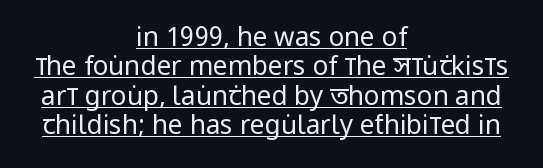
The image shows 26 px text type, upright; set centered, tight line spacing (1.13x), normal letter spacing, underlined.
